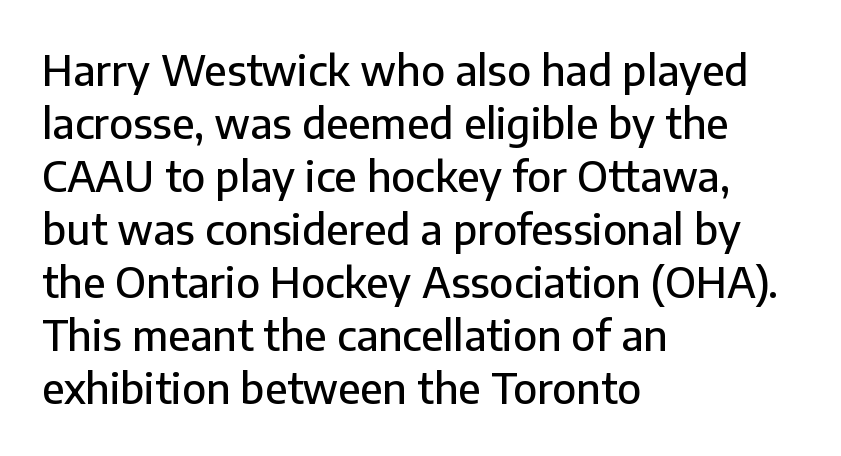
Q: Is the text italic (slanted)? A: No, it is upright.
Q: Is the typeface a serif or a sans-serif typeface? A: Sans-serif.
Q: Is the text underlined? A: No.
Q: How is the paragraph aligned? A: Left-aligned.
Q: Is the spacing between letters normal or unusually wide? A: Normal.
Q: Is the spacing between lines tight, normal or loose? A: Normal.
Q: Width (condensed, normal, or wide)? A: Normal.
Q: Stroke contrast? A: Low.
Q: x-height? A: Medium.
Q: Monospaced? A: No.
